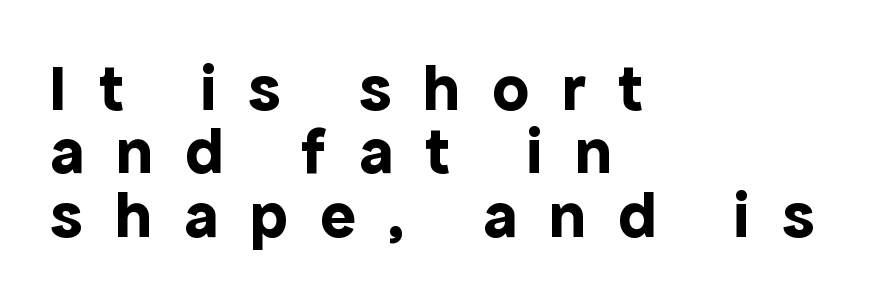
{"serif": "no", "italic": "no", "bold": "yes", "weight": "bold", "width": "normal", "x_height": "medium", "monospaced": "no", "underline": "no", "align": "left", "line_spacing": "tight", "line_spacing_ratio": 0.96, "letter_spacing": "wide", "letter_spacing_em": 0.49, "glyph_px": 66}
